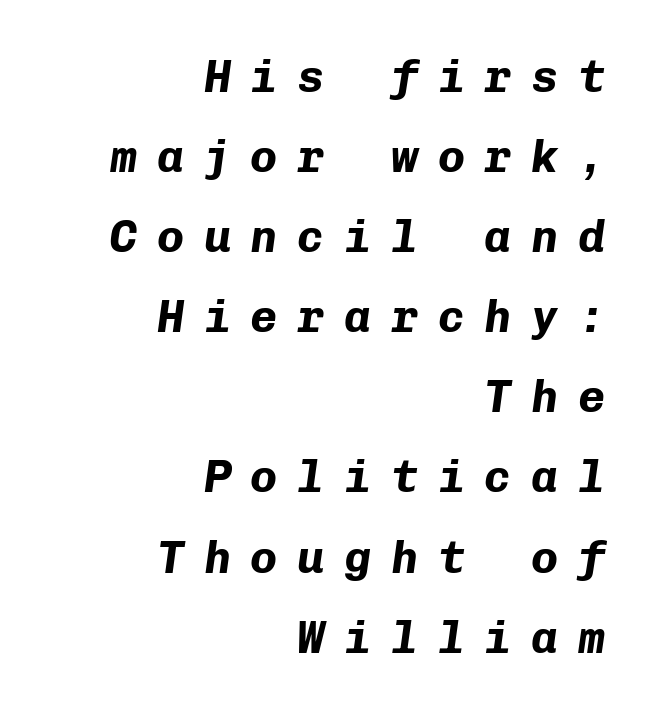
Inter-character spacing is expanded well beyond the font's built-in metrics. The space directly below the letters is spotless. Looks like terminal output: every glyph gets an equal slot. Slanted lettering throughout.
